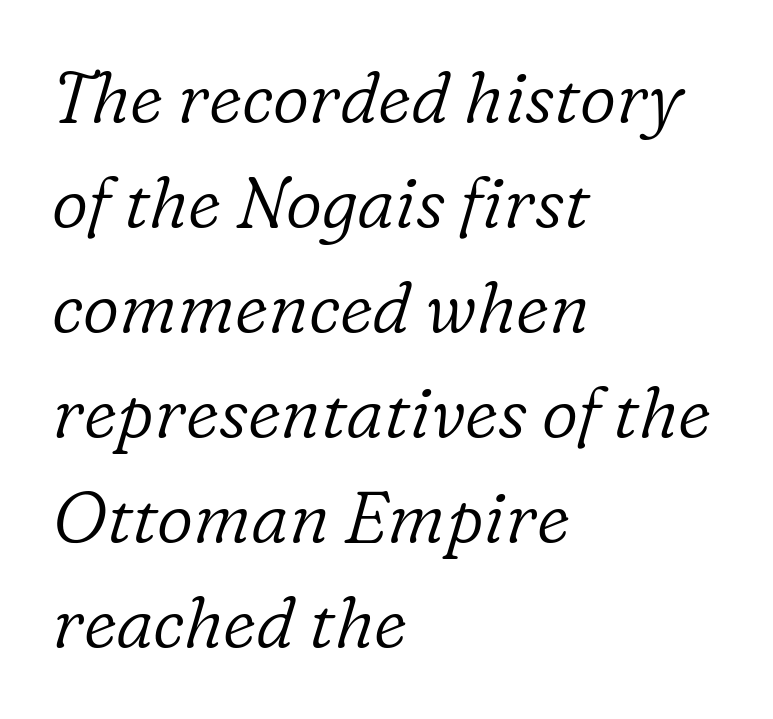
Q: Is the text bold? A: No.
Q: Is the text italic (slanted)? A: Yes, it leans right by about 16 degrees.
Q: Is the typeface a serif or a sans-serif typeface? A: Serif.
Q: Is the text underlined? A: No.
Q: How is the paragraph aligned? A: Left-aligned.
Q: Is the spacing between letters normal or unusually wide? A: Normal.
Q: Is the spacing between lines tight, normal or loose? A: Normal.
Q: Width (condensed, normal, or wide)? A: Normal.
Q: Stroke contrast? A: Low.
Q: x-height? A: Medium.
Q: Monospaced? A: No.
